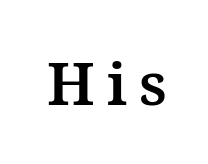
Q: Is the text bold? A: Yes.
Q: Is the text italic (slanted)? A: No, it is upright.
Q: Is the text underlined? A: No.
Q: Is the spacing between letters normal or unusually wide? A: Unusually wide.
Q: Width (condensed, normal, or wide)? A: Normal.
Q: Stroke contrast? A: Medium.
Q: x-height? A: Medium.
Q: Monospaced? A: No.
